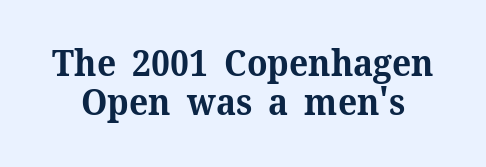
Letterform terminals end in serifs throughout the passage. Summary of vertical rhythm: compact, with narrow interline spacing. Descenders hang freely into open space. Each letter keeps its own natural width here, so spacing adapts to shape. Strong, thick strokes mark this as bold type.
